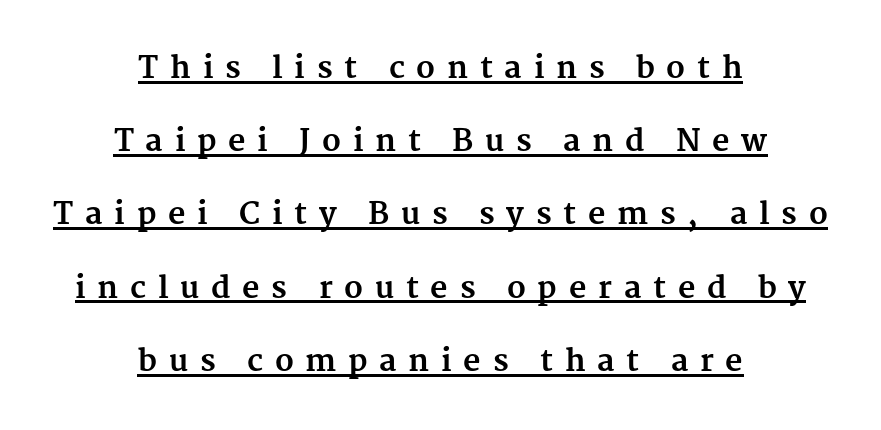
Set as a true bold cut, around the 700 mark. This is serif lettering, the kind often seen in printed books. The tracking jumps out immediately: characters are airy and widely separated. It's the straight-up-and-down kind of type. Is there much room between lines? Yes — plenty of vertical air separates them. The letters advance in unequal steps, a hallmark of proportional type.
